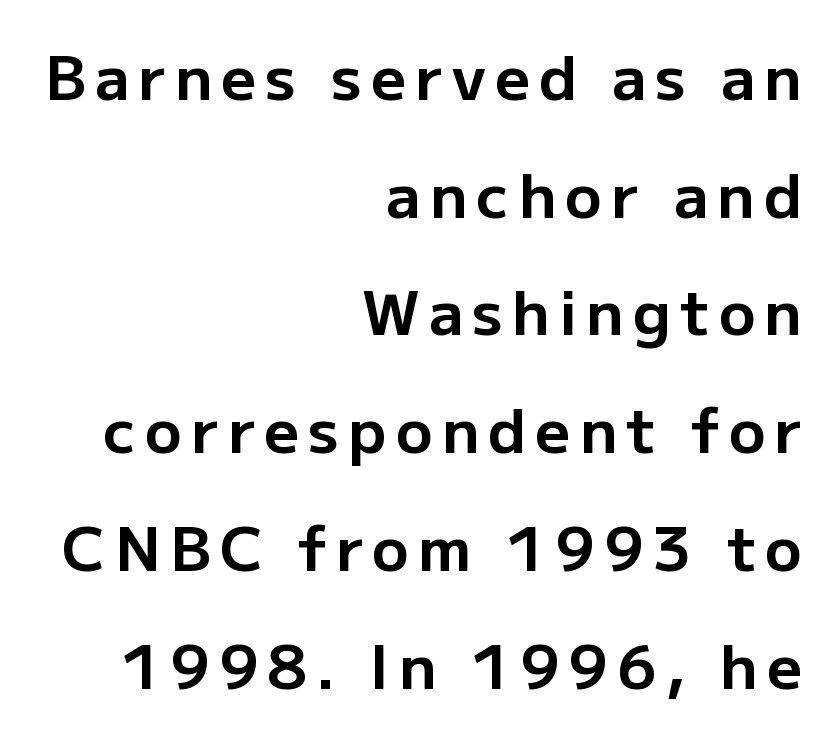
Every character sits straight up, as roman type does. Varying glyph widths throughout — classic text-font behaviour. Letterform terminals end flat and unadorned throughout the passage. Check the space under the baseline: it is left empty.
